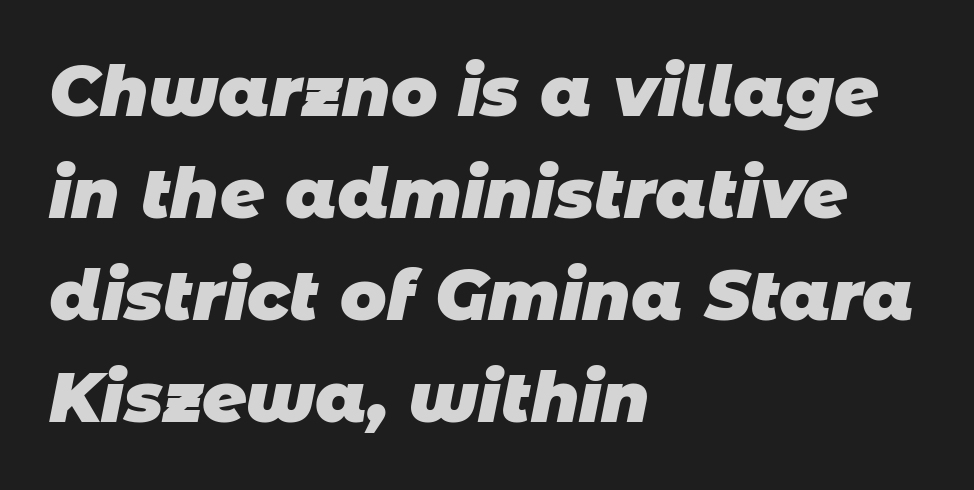
Note the varied advance widths — an 'i' is clearly narrower than an 'm'. Students, this is bold: see how much ink each stroke carries. This sample is left-justified, so line endings fall wherever the words run out. The passage shown has conventional tracking throughout.
